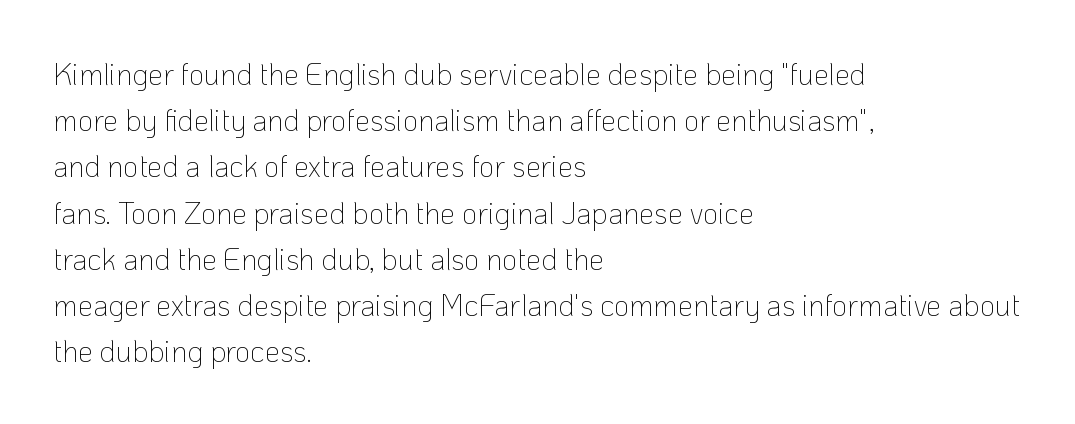
These lines are rendered in a variable-pitch font. This reads as an unemphasized weight, regular at the heaviest. Leading matches the norm, producing a regular column. Line starts are locked; line ends wander.
